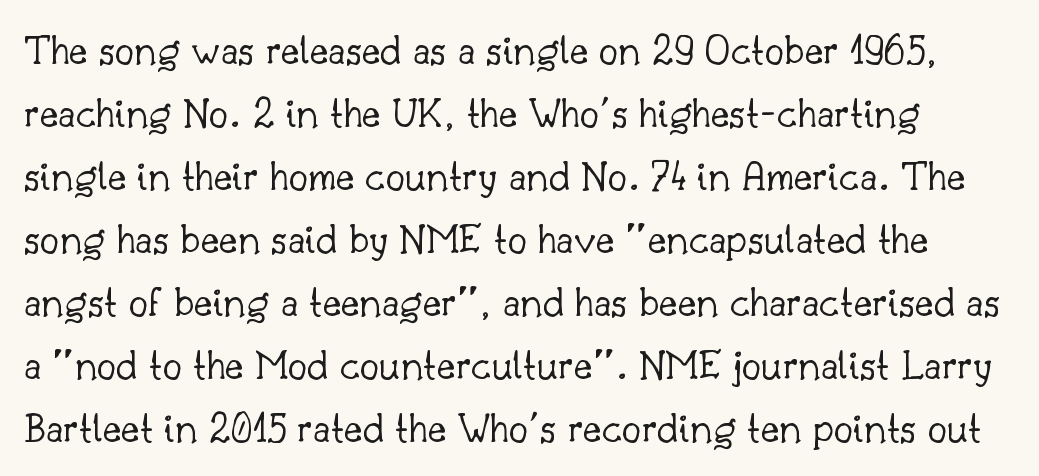
Does extra space separate the letters? No, they use regular spacing. A normal amount of white space separates one row of letters from the next. This is roman type, the default non-slanted kind. The rendering uses natural spacing where letterforms have individual widths.
